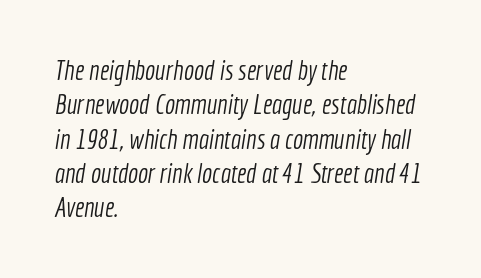
The image shows 27 px text type; set left-aligned, normal line spacing (1.27x), normal letter spacing, not underlined.
